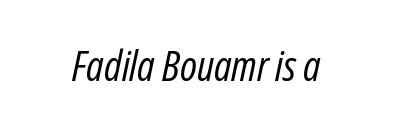
{"italic": "yes", "lean": "right", "slant_degrees": 12, "bold": "no", "weight": "regular", "width": "condensed", "stroke_contrast": "low", "x_height": "medium", "monospaced": "no", "underline": "no", "letter_spacing": "normal", "letter_spacing_em": 0.0, "glyph_px": 42}
